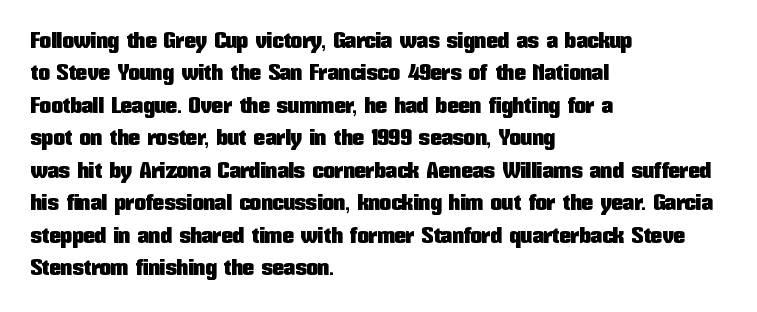
Rule under the text: the space is simply empty. Glyph-to-glyph distance matches everyday printed text. This block has exactly the height ordinary leading produces. Every character sits straight up, as roman type does. Teacher's note: observe the even left margin — that is flush-left alignment.
